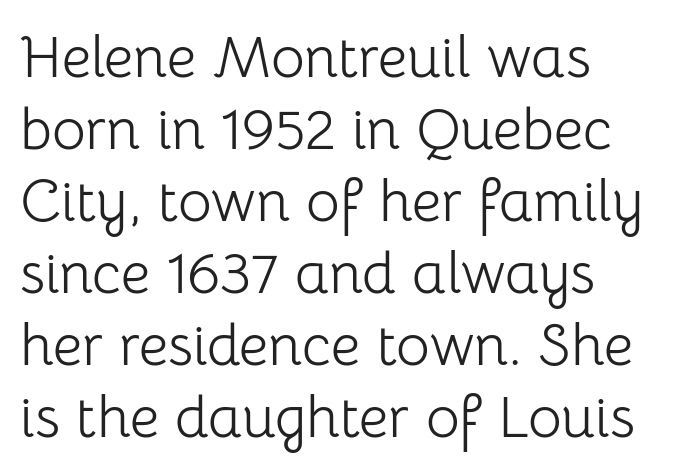
The letters advance in unequal steps, a hallmark of proportional type. The type sits square on the baseline with zero lean. Counters stay open thanks to moderate or lighter strokes. Casual observation: everything's shoved over to the left.
